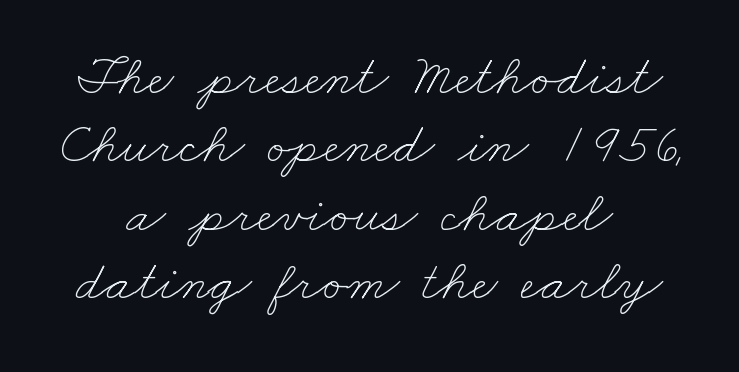
Q: Is the text bold? A: No.
Q: Is the text underlined? A: No.
Q: Is the spacing between letters normal or unusually wide? A: Normal.
Q: Width (condensed, normal, or wide)? A: Wide.
Q: Stroke contrast? A: Low.
Q: x-height? A: Small.
Q: Monospaced? A: No.
